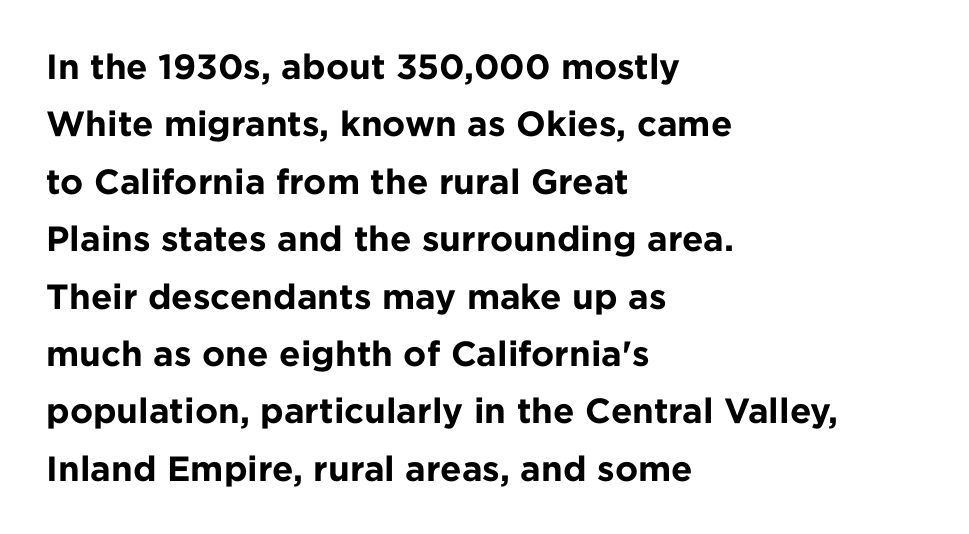
{"serif": "no", "italic": "no", "bold": "yes", "weight": "bold", "width": "normal", "stroke_contrast": "low", "x_height": "medium", "monospaced": "no", "underline": "no", "align": "left", "line_spacing": "normal", "line_spacing_ratio": 1.64, "letter_spacing": "normal", "letter_spacing_em": 0.0, "glyph_px": 35}
